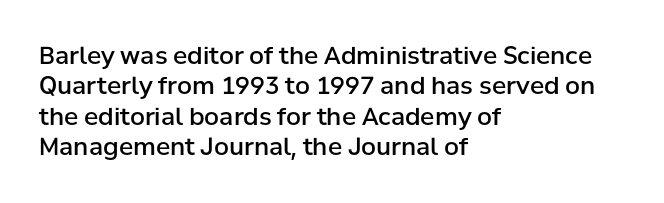
{"italic": "no", "bold": "semi", "underline": "no", "align": "left", "line_spacing": "normal", "line_spacing_ratio": 1.27, "letter_spacing": "normal", "letter_spacing_em": 0.0, "glyph_px": 24}
